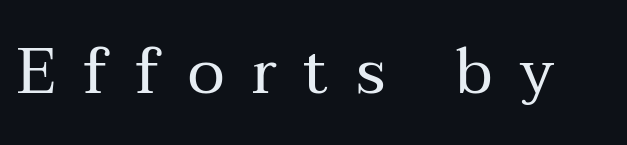
The image shows 64 px regular-weight serif type, upright; set unusually wide letter spacing (+0.42 em), not underlined; medium stroke contrast and a medium x-height.
